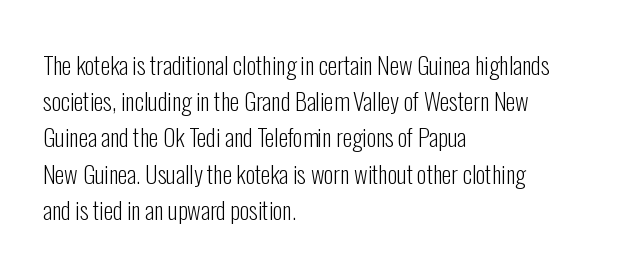
The image shows 24 px text type, upright; set left-aligned, normal line spacing (1.51x), normal letter spacing, not underlined.
